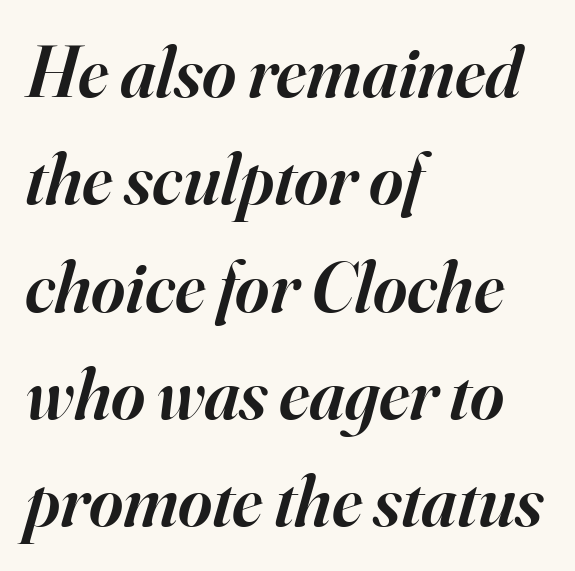
Q: Is the text bold? A: Semi-bold.
Q: Is the text italic (slanted)? A: Yes, it leans right by about 16 degrees.
Q: Is the typeface a serif or a sans-serif typeface? A: Serif.
Q: Is the text underlined? A: No.
Q: How is the paragraph aligned? A: Left-aligned.
Q: Is the spacing between letters normal or unusually wide? A: Normal.
Q: Is the spacing between lines tight, normal or loose? A: Normal.
Q: Width (condensed, normal, or wide)? A: Normal.
Q: Stroke contrast? A: High.
Q: x-height? A: Small.
Q: Monospaced? A: No.
